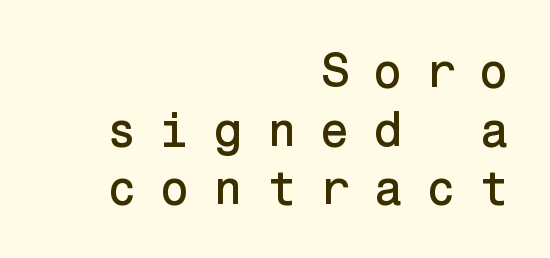
The image shows 48 px sans-serif type, upright; set right-aligned, line spacing 1.22x, unusually wide letter spacing (+0.49 em), not underlined; low stroke contrast and a medium x-height.
